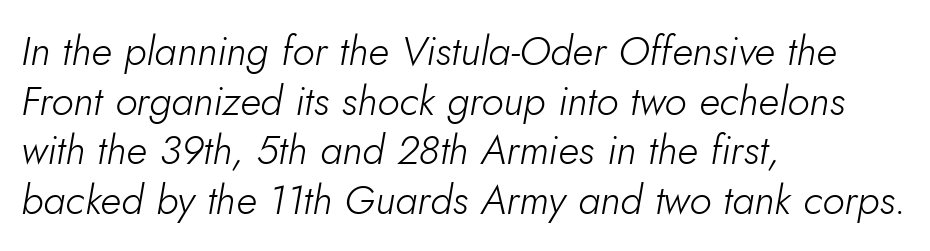
{"italic": "yes", "lean": "right", "slant_degrees": 10, "bold": "no", "weight": "light", "width": "normal", "stroke_contrast": "low", "x_height": "small", "monospaced": "no", "underline": "no", "align": "left", "line_spacing_ratio": 1.21, "letter_spacing": "normal", "letter_spacing_em": 0.0, "glyph_px": 41}
